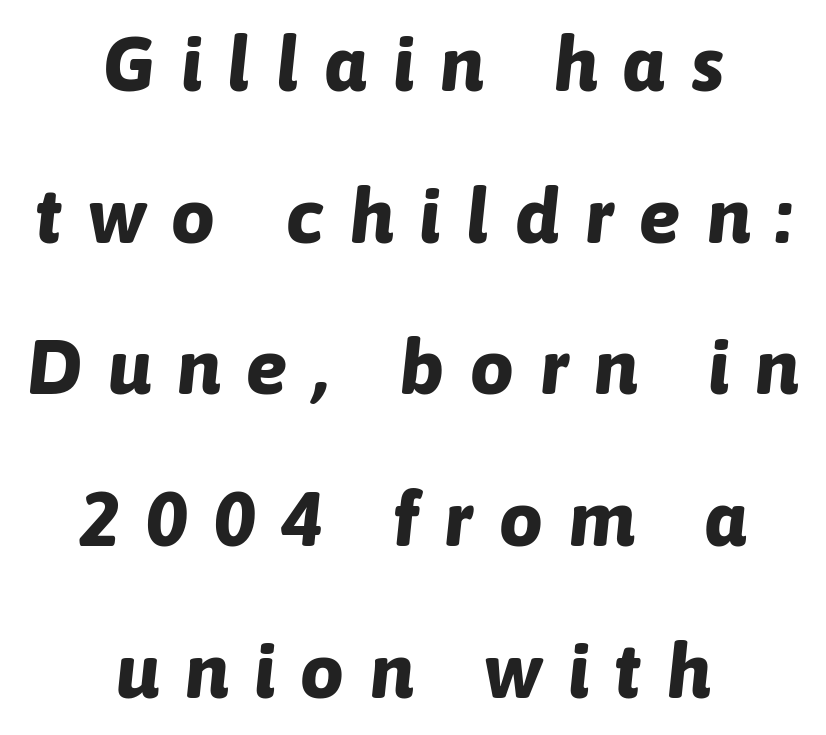
Does the leading feel generous? Absolutely, it's lavish. Spacing between characters has been opened up far beyond the box default. Students, this is bold: see how much ink each stroke carries. The typesetter chose a symmetrical, centered arrangement here. Italic: yes, the glyphs are oblique. No word sits above an underline.
